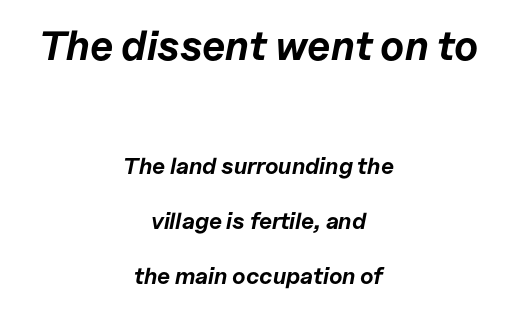
{"italic": "yes", "lean": "right", "slant_degrees": 11, "bold": "yes", "weight": "bold", "width": "normal", "stroke_contrast": "low", "x_height": "medium", "monospaced": "no", "underline": "no", "align": "center", "line_spacing": "loose", "line_spacing_ratio": 2.39, "letter_spacing": "normal", "letter_spacing_em": 0.0, "larger_block": "first", "size_ratio": 1.78, "glyph_px": 41}
